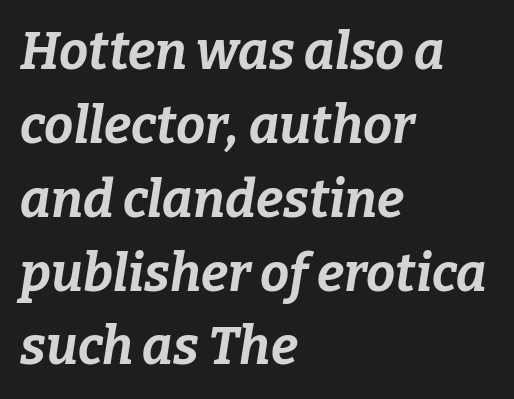
{"italic": "yes", "lean": "right", "slant_degrees": 9, "bold": "yes", "weight": "bold", "width": "normal", "stroke_contrast": "low", "x_height": "medium", "monospaced": "no", "underline": "no", "align": "left", "line_spacing": "normal", "line_spacing_ratio": 1.42, "letter_spacing": "normal", "letter_spacing_em": 0.0, "glyph_px": 52}
